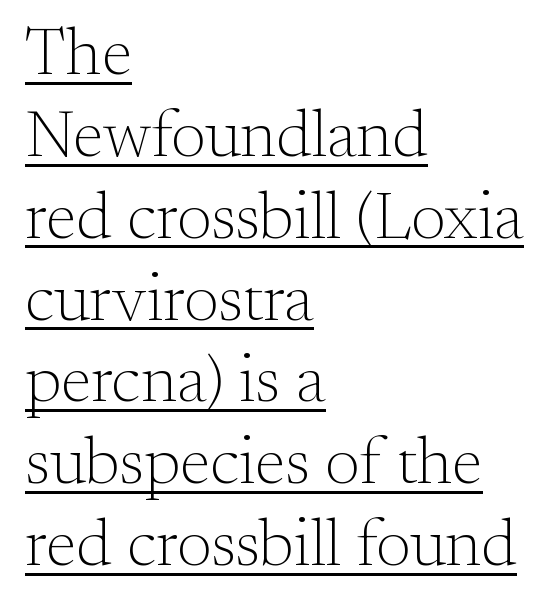
Q: Is the text bold? A: No.
Q: Is the text italic (slanted)? A: No, it is upright.
Q: Is the typeface a serif or a sans-serif typeface? A: Serif.
Q: Is the text underlined? A: Yes.
Q: How is the paragraph aligned? A: Left-aligned.
Q: Is the spacing between letters normal or unusually wide? A: Normal.
Q: Width (condensed, normal, or wide)? A: Normal.
Q: Stroke contrast? A: Medium.
Q: x-height? A: Small.
Q: Monospaced? A: No.
